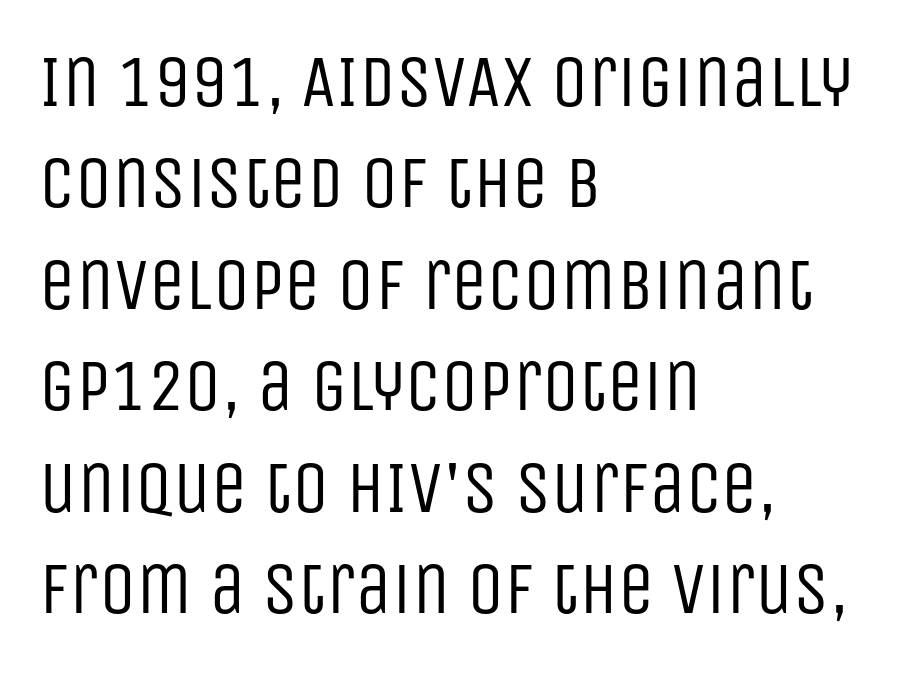
This is not heavy type; no bold has been used. Is the block centered? No — it sits flush against the left margin. Is the letter spacing exaggerated? No — it looks like the ordinary default. This sample uses a sans-serif face. Character widths vary here, with narrow letters taking less room than wide ones.
